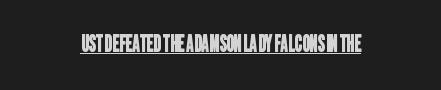
Q: Is the text underlined? A: Yes.
Q: How is the paragraph aligned? A: Centered.
Q: Is the spacing between letters normal or unusually wide? A: Normal.
